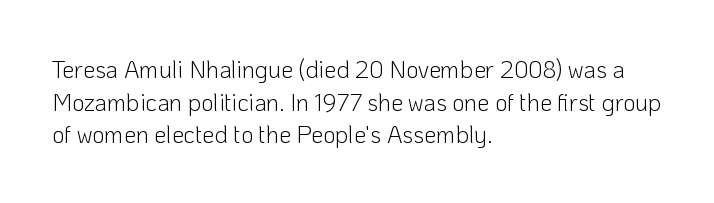
Plain, unruled lines of type. Ordinary non-slanted type is in use. Does extra space separate the letters? No, they use regular spacing. This is not heavy type; no bold has been used. These lines sit exactly where default settings would place them. Reading down the block, your eye returns to a fixed left position each line.
